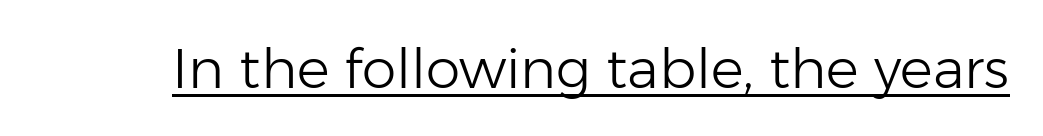
The image shows 55 px light sans-serif type, upright; set normal letter spacing, underlined; low stroke contrast and a medium x-height.
